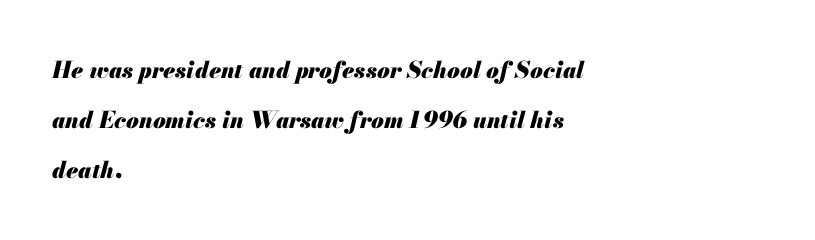
Q: Is the text bold? A: Yes.
Q: Is the text italic (slanted)? A: Yes, it leans right by about 13 degrees.
Q: Is the text underlined? A: No.
Q: How is the paragraph aligned? A: Left-aligned.
Q: Is the spacing between letters normal or unusually wide? A: Normal.
Q: Is the spacing between lines tight, normal or loose? A: Loose.
